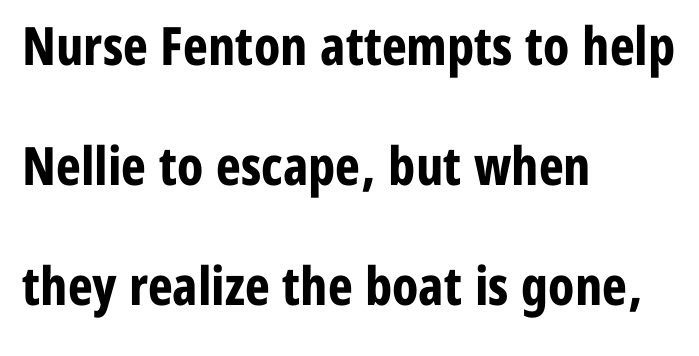
Notice how the passage keeps a crisp vertical edge on the left only. The rendering uses a large line-height, opening up the rows. Compared with typical body copy, the letter spacing here is the same. This is sans-serif lettering, the kind often seen on screens and signage.
